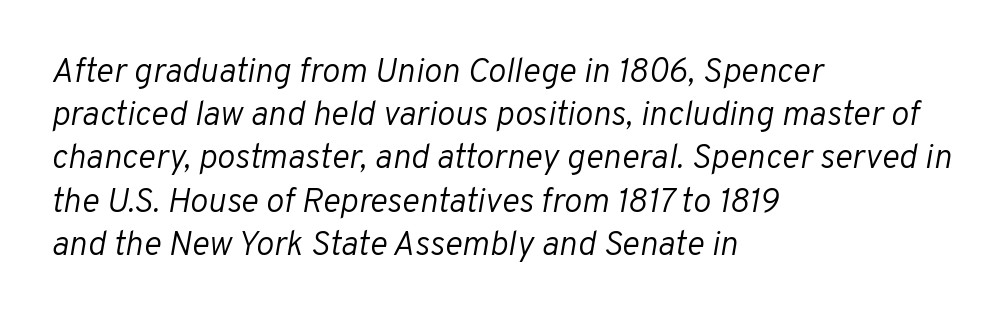
The image shows 34 px light type, italic (leaning right); set left-aligned, normal line spacing (1.27x), normal letter spacing, not underlined; low stroke contrast and a medium x-height.
